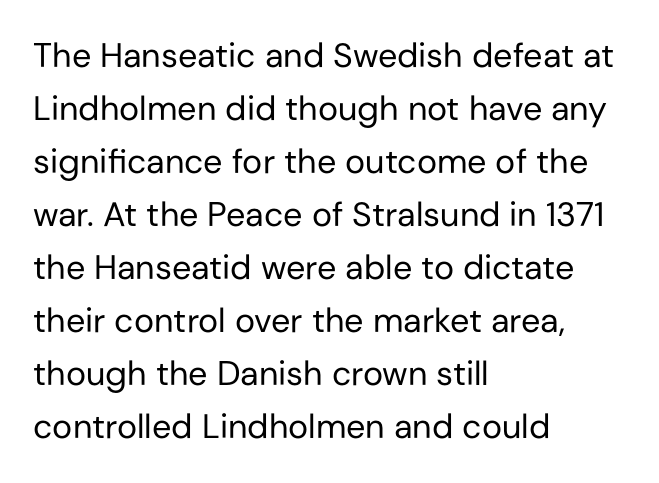
Vertical stems look standard width or narrower in stroke. Is this a sans? Yes — the strokes have no serifs. This sample uses plain, unmodified letter spacing. Horizontally, the lines are justified to the leading edge only.
